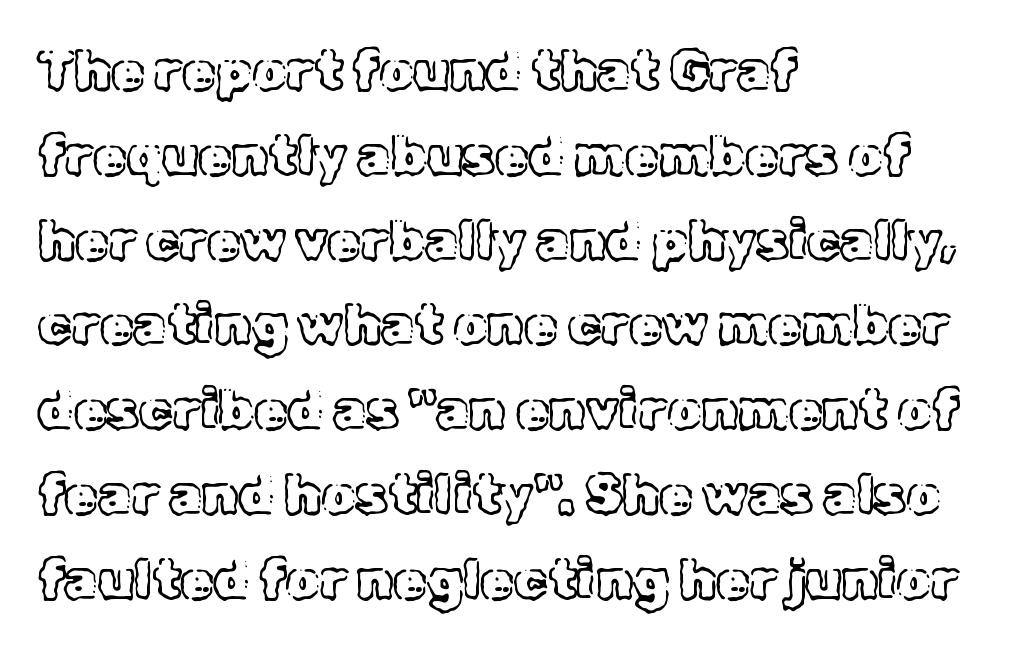
Q: Is the text italic (slanted)? A: No, it is upright.
Q: Is the text underlined? A: No.
Q: How is the paragraph aligned? A: Left-aligned.
Q: Is the spacing between letters normal or unusually wide? A: Normal.
Q: Is the spacing between lines tight, normal or loose? A: Normal.
Q: Width (condensed, normal, or wide)? A: Normal.
Q: x-height? A: Medium.
Q: Monospaced? A: No.
